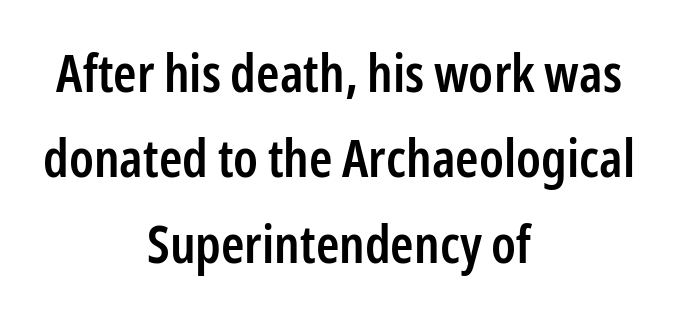
Q: Is the text bold? A: Semi-bold.
Q: Is the text italic (slanted)? A: No, it is upright.
Q: Is the typeface a serif or a sans-serif typeface? A: Sans-serif.
Q: Is the text underlined? A: No.
Q: How is the paragraph aligned? A: Centered.
Q: Is the spacing between letters normal or unusually wide? A: Normal.
Q: Is the spacing between lines tight, normal or loose? A: Normal.
Q: Width (condensed, normal, or wide)? A: Condensed.
Q: Stroke contrast? A: Low.
Q: x-height? A: Medium.
Q: Monospaced? A: No.
